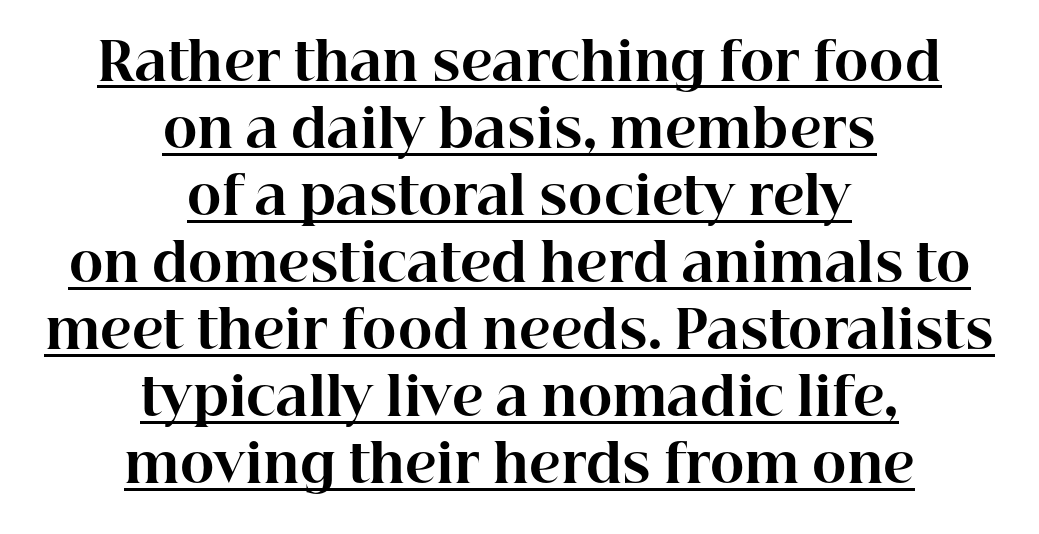
The gaps between neighbouring characters are ordinary and unremarkable. If you measured baseline to baseline, you'd find a middling distance. The face used here is proportionally spaced, like ordinary book or web type. Every letter is thick-stroked: bold, no question.
